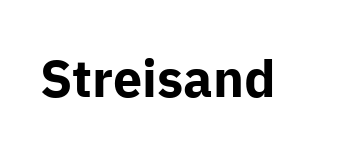
The face used here is rendered with its standard letterfit. Does the weight exceed regular? Yes, all the way to bold. Do the characters align in a grid? No, the font is proportional. Designer's note — italics off, roman on. Observe the absence of serifs on each vertical stroke in this sample. Plain, unruled lines of type.
